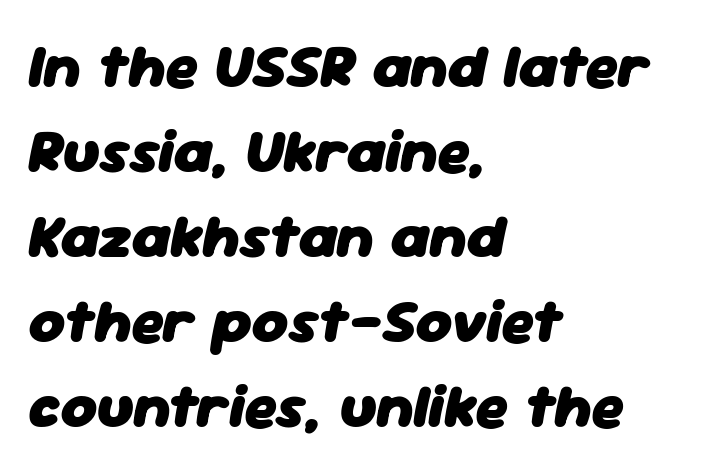
The image shows 62 px heavy type, italic (leaning right); set left-aligned, normal line spacing (1.37x), normal letter spacing, not underlined; low stroke contrast and a medium x-height.
